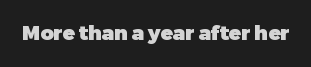
The image shows 20 px bold type, upright; set normal letter spacing, not underlined.
